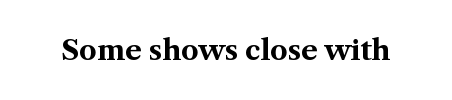
The image shows 28 px bold serif type, upright; set normal letter spacing, not underlined; medium stroke contrast and a medium x-height.
